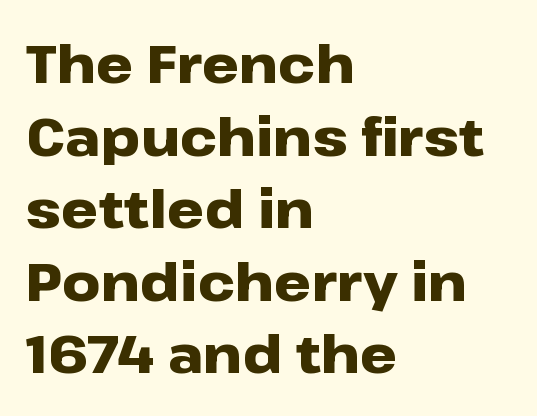
{"serif": "no", "italic": "no", "bold": "yes", "weight": "heavy", "width": "wide", "stroke_contrast": "low", "x_height": "medium", "monospaced": "no", "underline": "no", "align": "left", "line_spacing": "normal", "line_spacing_ratio": 1.37, "letter_spacing": "normal", "letter_spacing_em": 0.0, "glyph_px": 53}
